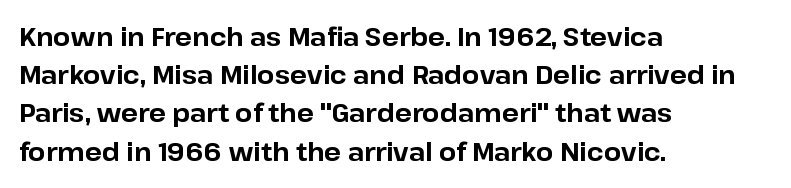
Lines of text with bare space underneath. Quick note: interline space is typical. The line texture is even and compact thanks to regular tracking. The letters stand straight up with perfectly vertical stems. I'd describe the lettering as bold — thick and assertive.
